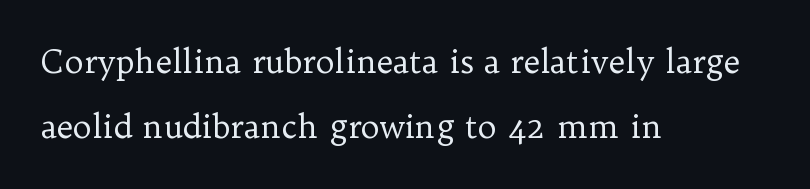
Stems here are at most as thick as an everyday book face. The vertical gap from one line to the next is large. One-word summary of the alignment: left. A typesetter would call this proportional, since set widths differ per character. Is there any slant? The stems are plumb.
